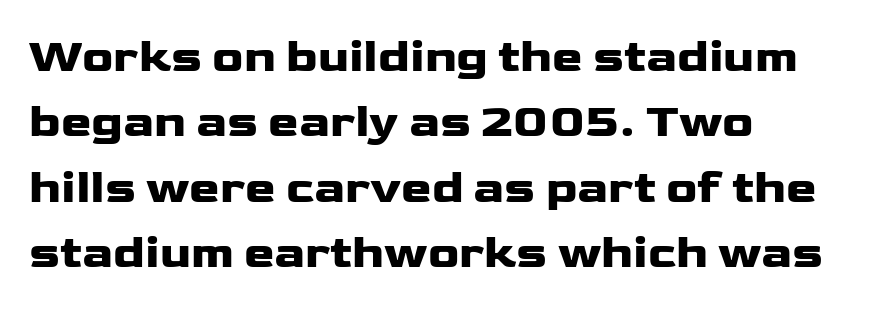
Q: Is the text bold? A: Yes.
Q: Is the text italic (slanted)? A: No, it is upright.
Q: Is the typeface a serif or a sans-serif typeface? A: Sans-serif.
Q: Is the text underlined? A: No.
Q: How is the paragraph aligned? A: Left-aligned.
Q: Is the spacing between letters normal or unusually wide? A: Normal.
Q: Is the spacing between lines tight, normal or loose? A: Normal.
Q: Width (condensed, normal, or wide)? A: Wide.
Q: Stroke contrast? A: Low.
Q: x-height? A: Medium.
Q: Monospaced? A: No.
